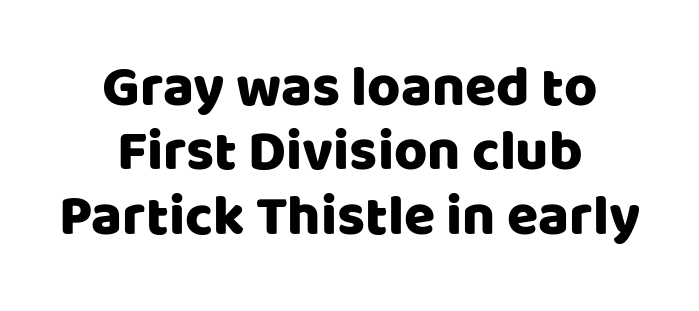
Any mark beneath the type? The region is blank. The face used here is rendered with its standard letterfit. Check where the strokes stop: nothing finishes them off — pure sans. Successive baselines arrive quickly, one right under another. Character widths vary here, with narrow letters taking less room than wide ones.
